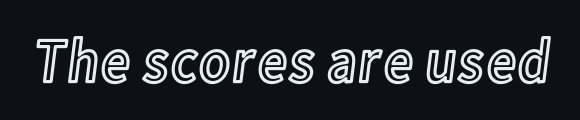
Q: Is the text italic (slanted)? A: Yes.
Q: Is the text underlined? A: No.
Q: Is the spacing between letters normal or unusually wide? A: Normal.
Q: Width (condensed, normal, or wide)? A: Condensed.
Q: x-height? A: Medium.
Q: Monospaced? A: No.
